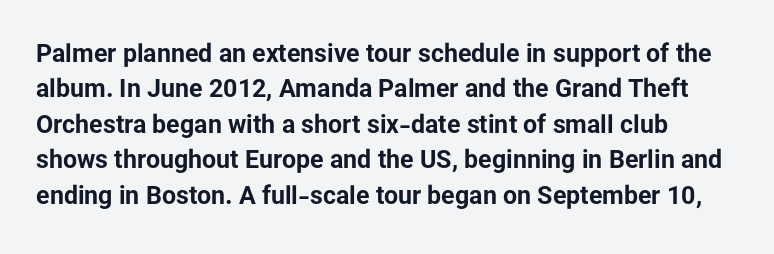
{"italic": "no", "bold": "yes", "underline": "no", "align": "left", "line_spacing": "normal", "line_spacing_ratio": 1.42, "letter_spacing": "normal", "letter_spacing_em": 0.0, "glyph_px": 25}
